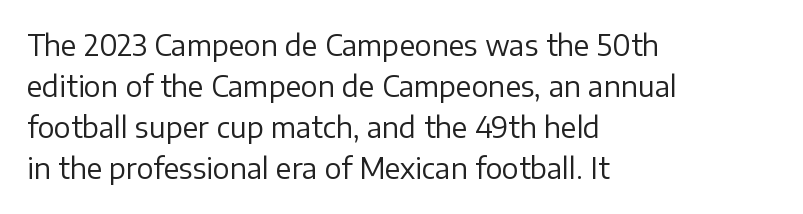
Q: Is the text bold? A: No.
Q: Is the text italic (slanted)? A: No, it is upright.
Q: Is the typeface a serif or a sans-serif typeface? A: Sans-serif.
Q: Is the text underlined? A: No.
Q: How is the paragraph aligned? A: Left-aligned.
Q: Is the spacing between letters normal or unusually wide? A: Normal.
Q: Is the spacing between lines tight, normal or loose? A: Normal.
Q: Width (condensed, normal, or wide)? A: Normal.
Q: Stroke contrast? A: Low.
Q: x-height? A: Medium.
Q: Monospaced? A: No.
